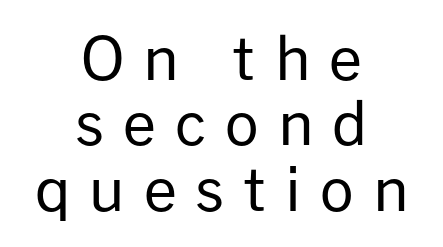
The image shows 59 px regular-weight sans-serif type, upright; set centered, tight line spacing (1.11x), unusually wide letter spacing (+0.32 em), not underlined; low stroke contrast and a medium x-height.
